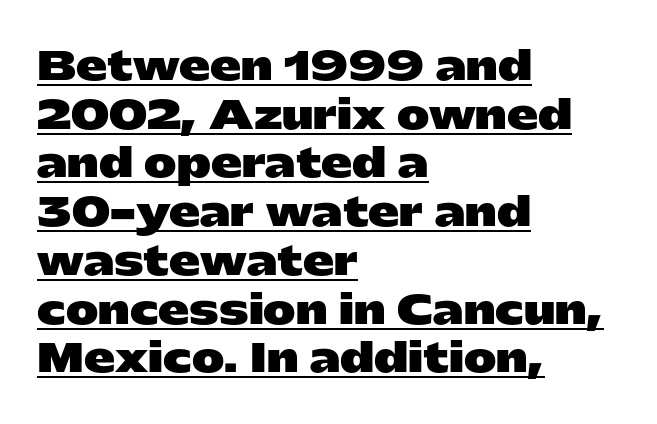
Q: Is the text bold? A: Yes.
Q: Is the text italic (slanted)? A: No, it is upright.
Q: Is the typeface a serif or a sans-serif typeface? A: Sans-serif.
Q: Is the text underlined? A: Yes.
Q: How is the paragraph aligned? A: Left-aligned.
Q: Is the spacing between letters normal or unusually wide? A: Normal.
Q: Is the spacing between lines tight, normal or loose? A: Normal.
Q: Width (condensed, normal, or wide)? A: Wide.
Q: Stroke contrast? A: Low.
Q: x-height? A: Medium.
Q: Monospaced? A: No.
